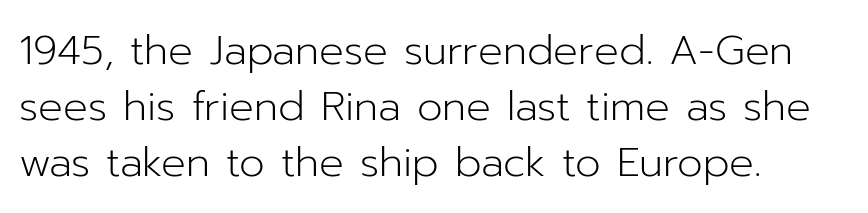
Q: Is the text bold? A: No.
Q: Is the text italic (slanted)? A: No, it is upright.
Q: Is the typeface a serif or a sans-serif typeface? A: Sans-serif.
Q: Is the text underlined? A: No.
Q: How is the paragraph aligned? A: Left-aligned.
Q: Is the spacing between letters normal or unusually wide? A: Normal.
Q: Is the spacing between lines tight, normal or loose? A: Normal.
Q: Width (condensed, normal, or wide)? A: Normal.
Q: Stroke contrast? A: Low.
Q: x-height? A: Medium.
Q: Monospaced? A: No.
